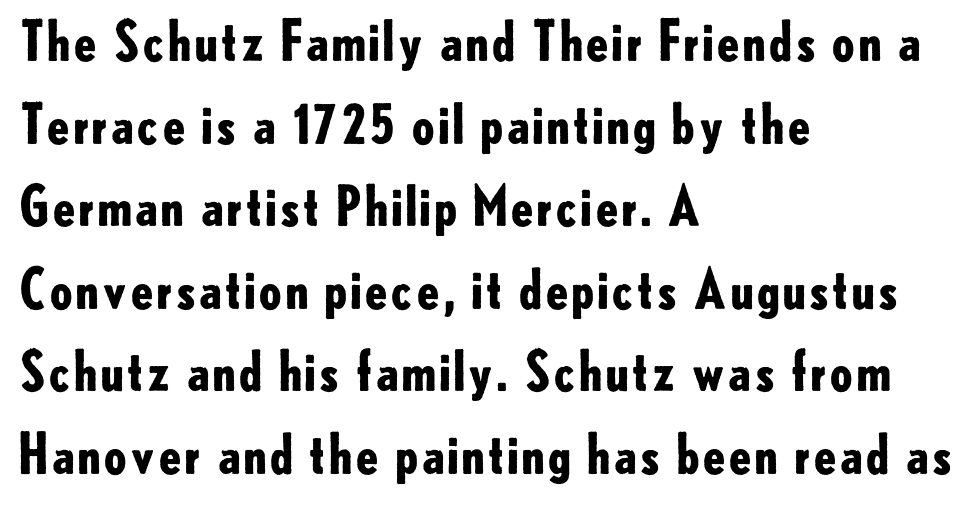
The image shows 54 px bold sans-serif type, upright; set left-aligned, normal line spacing (1.53x), normal letter spacing, not underlined; low stroke contrast and a small x-height.
